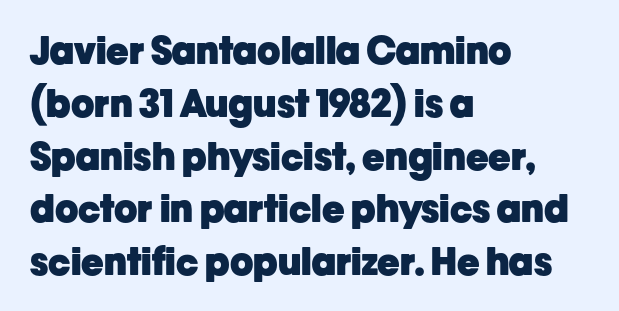
The image shows 38 px heavy sans-serif type, upright; set left-aligned, normal line spacing (1.39x), normal letter spacing, not underlined; low stroke contrast and a medium x-height.
